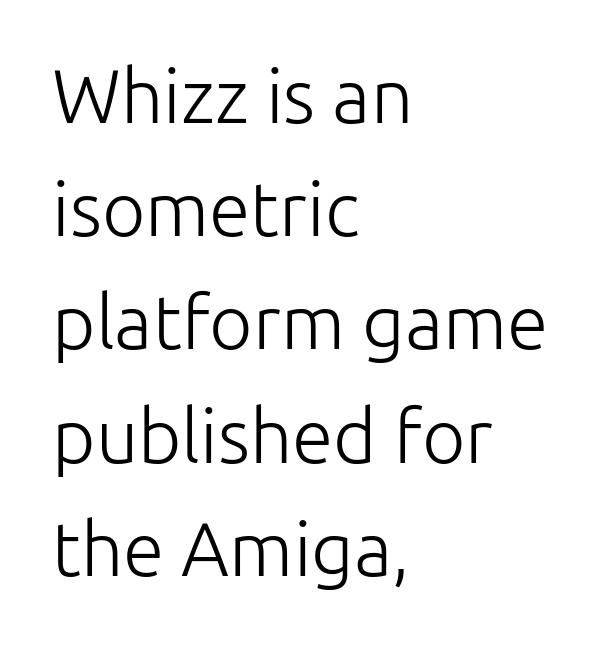
Default kerning and tracking; the words read as compact shapes. Notice how the passage keeps a crisp vertical edge on the left only. The specimen reads as upright at a glance. The font sits on the lighter half of the weight spectrum, regular included. Any mark beneath the type? The region is blank. These lines are composed in type without serifs.
